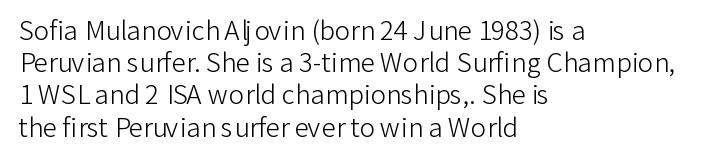
The image shows 26 px text type, upright; set left-aligned, line spacing 1.24x, normal letter spacing, not underlined.
